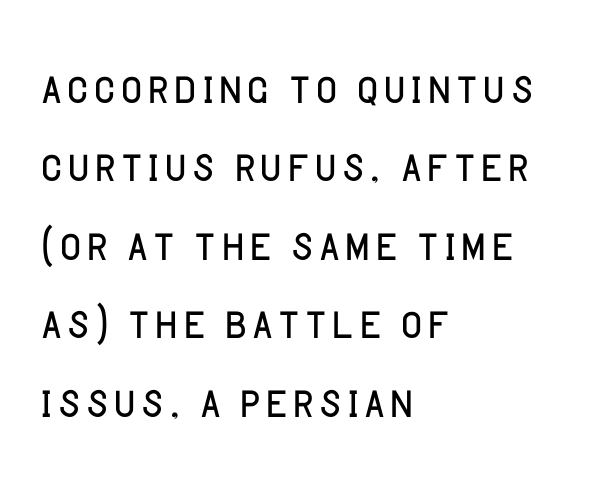
The image shows 59 px light sans-serif type, upright; set left-aligned, normal line spacing (1.33x), normal letter spacing, not underlined; low stroke contrast and a large x-height.
